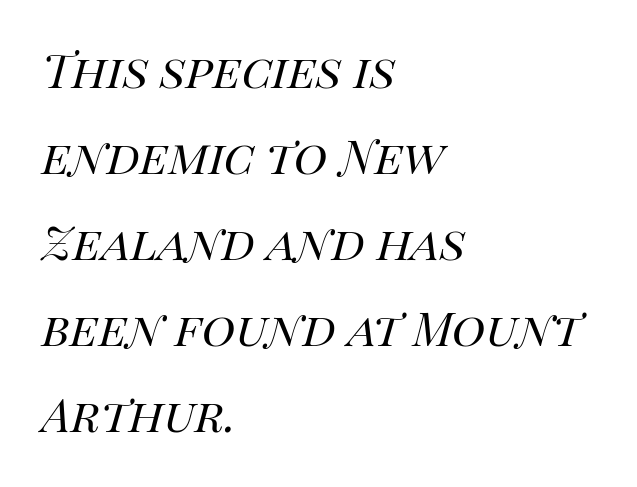
Q: Is the text bold? A: No.
Q: Is the text italic (slanted)? A: Yes, it leans right by about 14 degrees.
Q: Is the text underlined? A: No.
Q: How is the paragraph aligned? A: Left-aligned.
Q: Is the spacing between letters normal or unusually wide? A: Normal.
Q: Is the spacing between lines tight, normal or loose? A: Normal.
Q: Width (condensed, normal, or wide)? A: Normal.
Q: Stroke contrast? A: High.
Q: x-height? A: Large.
Q: Monospaced? A: No.
